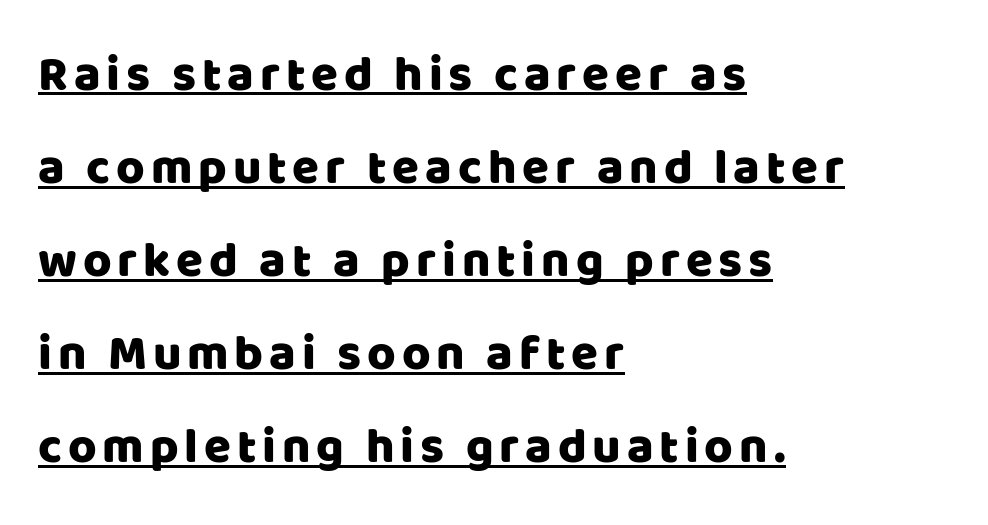
The passage shown is typeset with a sans-serif family. Vertical spacing — loose. This rendering features underlined lettering. Short and long lines alike share a common starting point at left. Italic? Not at all — the glyphs are vertical.
